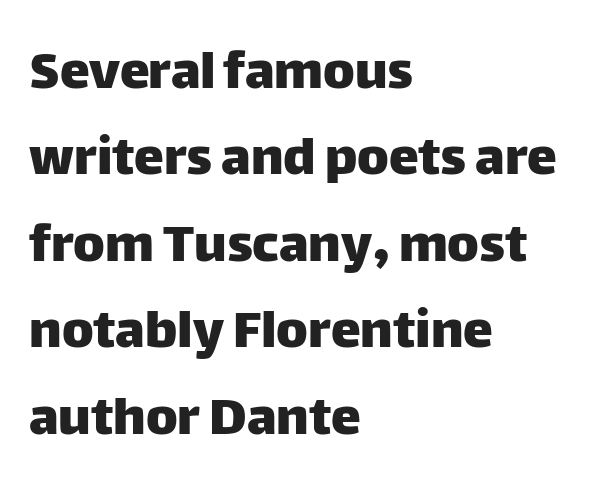
The image shows 60 px sans-serif type, upright; set left-aligned, normal line spacing (1.44x), normal letter spacing, not underlined; low stroke contrast and a large x-height.
